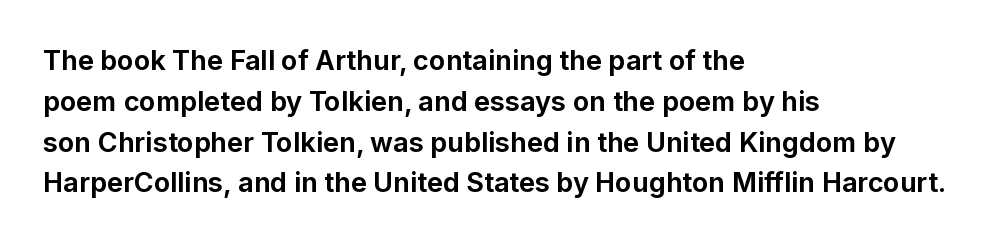
{"italic": "no", "bold": "yes", "underline": "no", "align": "left", "line_spacing": "normal", "line_spacing_ratio": 1.51, "letter_spacing": "normal", "letter_spacing_em": 0.0, "glyph_px": 27}
